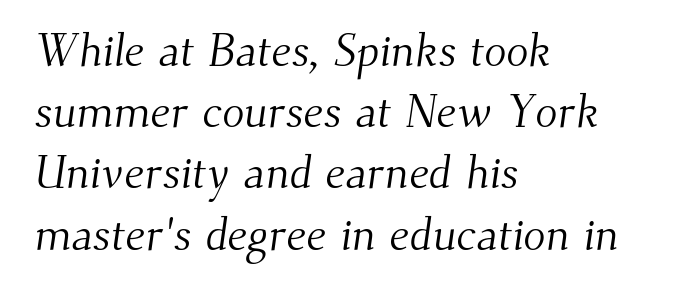
The image shows 46 px light serif type; set left-aligned, normal line spacing (1.33x), normal letter spacing, not underlined; medium stroke contrast and a small x-height.
